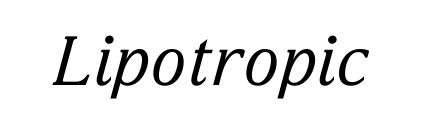
The image shows 68 px regular-weight serif type, italic (leaning right); set normal letter spacing, not underlined; low stroke contrast and a medium x-height.
